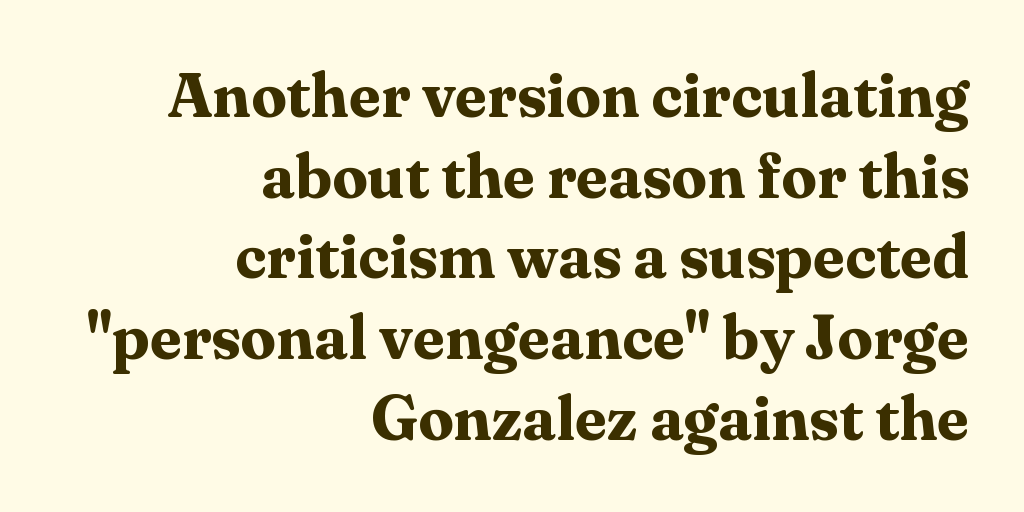
Q: Is the text bold? A: Yes.
Q: Is the text italic (slanted)? A: No, it is upright.
Q: Is the typeface a serif or a sans-serif typeface? A: Serif.
Q: Is the text underlined? A: No.
Q: How is the paragraph aligned? A: Right-aligned.
Q: Is the spacing between letters normal or unusually wide? A: Normal.
Q: Is the spacing between lines tight, normal or loose? A: Normal.
Q: Width (condensed, normal, or wide)? A: Normal.
Q: Stroke contrast? A: Medium.
Q: x-height? A: Medium.
Q: Monospaced? A: No.
